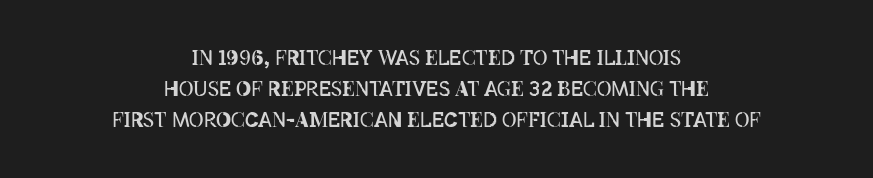
The image shows 20 px text type, upright; set centered, normal line spacing (1.56x), normal letter spacing, not underlined.
